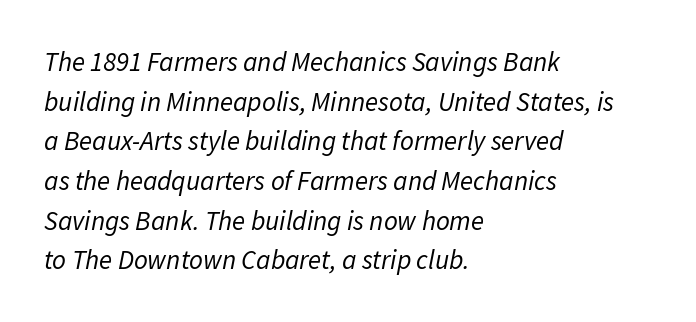
The image shows 27 px text type, italic (leaning right); set left-aligned, normal line spacing (1.47x), normal letter spacing, not underlined.
